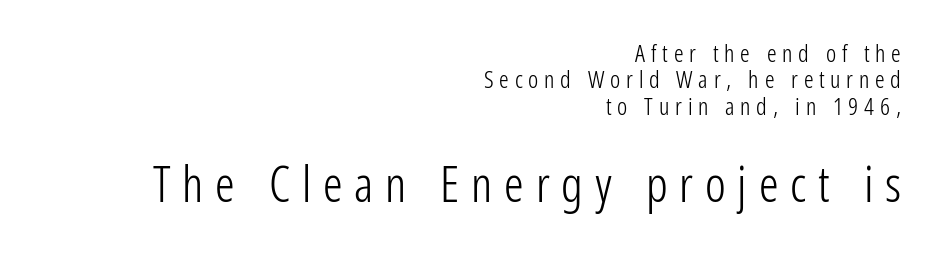
{"serif": "no", "italic": "no", "bold": "no", "weight": "light", "width": "condensed", "stroke_contrast": "low", "x_height": "medium", "monospaced": "no", "underline": "no", "align": "right", "line_spacing": "tight", "line_spacing_ratio": 1.1, "letter_spacing": "wide", "letter_spacing_em": 0.24, "larger_block": "second", "size_ratio": 2.04, "glyph_px": 49}
